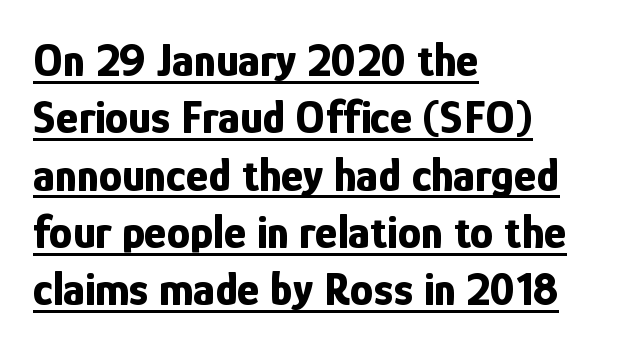
These lines stack with their left ends in a neat column. Look at the tracking — it's just the regular setting, nothing added. Set as a true bold cut, around the 700 mark. The specimen includes a rule beneath the text block's lines. Character widths vary here, with narrow letters taking less room than wide ones. Letterform terminals end flat and unadorned throughout the passage.
